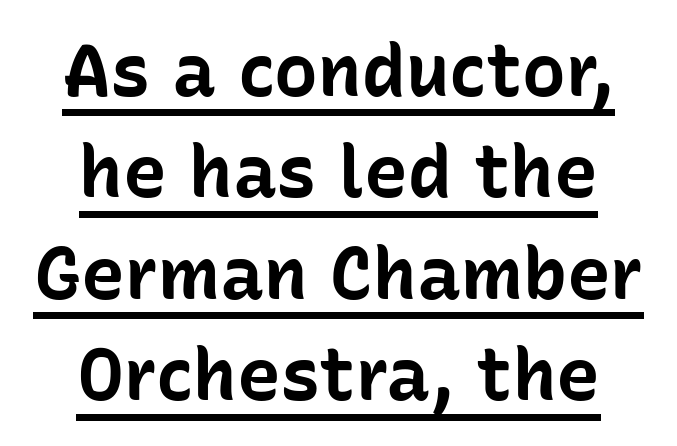
The rendering keeps characters at their native spacing. How would I describe the line gaps? Plain and ordinary. Notice how a bar underscores the lettering throughout. The designer went with a sans here, leaving each stem footless. A full-strength bold gives these letters their thick strokes. Unlike italic type, these characters show no tilt at all.
